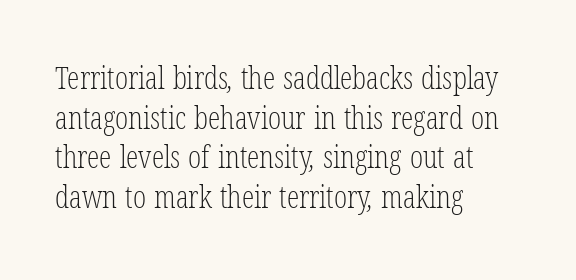
{"serif": "yes", "bold": "no", "weight": "light", "width": "condensed", "stroke_contrast": "low", "x_height": "medium", "monospaced": "no", "underline": "no", "align": "left", "line_spacing": "normal", "line_spacing_ratio": 1.28, "letter_spacing": "normal", "letter_spacing_em": 0.0, "glyph_px": 31}
